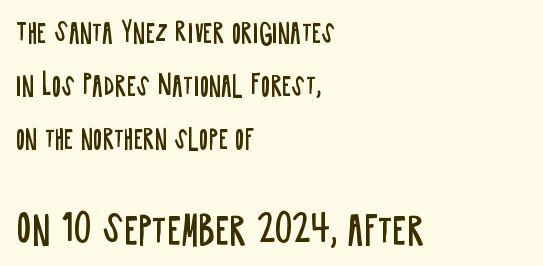
The image shows 37 px regular-weight, condensed sans-serif type, upright; set left-aligned, loose line spacing (2.12x), normal letter spacing, not underlined; the second (bottom) block is 1.48x larger; low stroke contrast and a large x-height.
